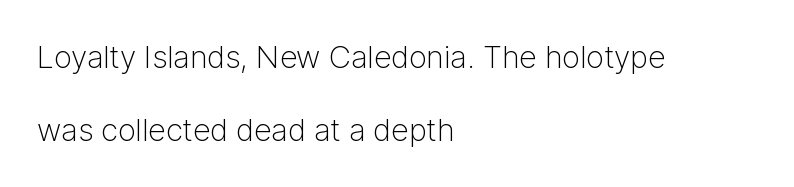
Q: Is the text bold? A: No.
Q: Is the text italic (slanted)? A: No, it is upright.
Q: Is the typeface a serif or a sans-serif typeface? A: Sans-serif.
Q: Is the text underlined? A: No.
Q: How is the paragraph aligned? A: Left-aligned.
Q: Is the spacing between letters normal or unusually wide? A: Normal.
Q: Is the spacing between lines tight, normal or loose? A: Loose.
Q: Width (condensed, normal, or wide)? A: Normal.
Q: Stroke contrast? A: Low.
Q: x-height? A: Medium.
Q: Monospaced? A: No.
